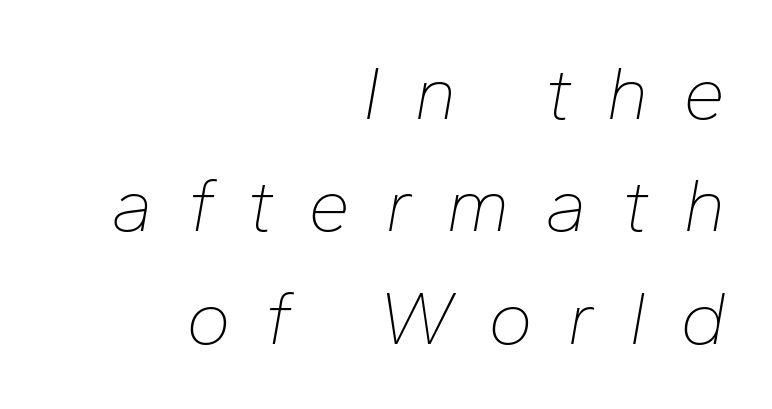
Each letter keeps its own natural width here, so spacing adapts to shape. What stands out about the letter spacing? Its width — letters are far apart. Summary of vertical rhythm: regular, with standard interline spacing. Vertical stems look standard width or narrower in stroke. Glance below the letters and you will spot only blank space. Rendered with sloped, italic letterforms.
